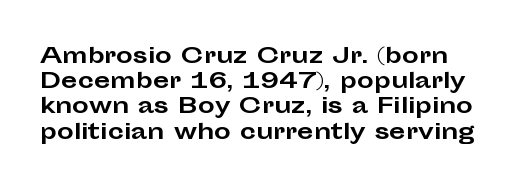
Q: Is the text bold? A: Yes.
Q: Is the text italic (slanted)? A: No, it is upright.
Q: Is the text underlined? A: No.
Q: Is the spacing between letters normal or unusually wide? A: Normal.
